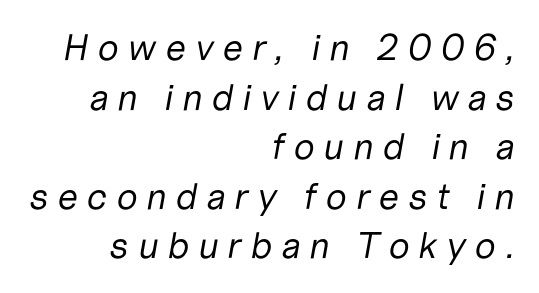
The image shows 37 px regular-weight type, italic (leaning right); set right-aligned, normal line spacing (1.34x), unusually wide letter spacing (+0.23 em), not underlined; low stroke contrast and a medium x-height.
